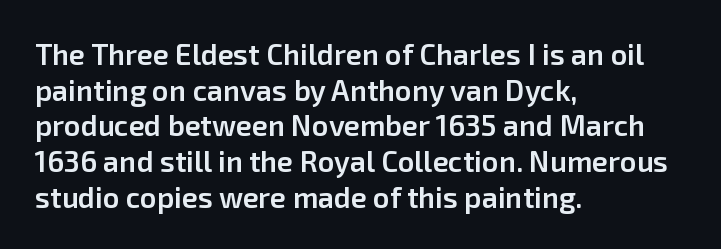
Caption: semibold face, moderately heavy strokes. The passage is arranged the way most books set body copy — flush left. The passage shown is typeset with a sans-serif family. A clean baseline with only descenders dipping below it. Here the designer chose a conventional face with non-uniform glyph widths. Does extra space separate the letters? No, they use regular spacing.
